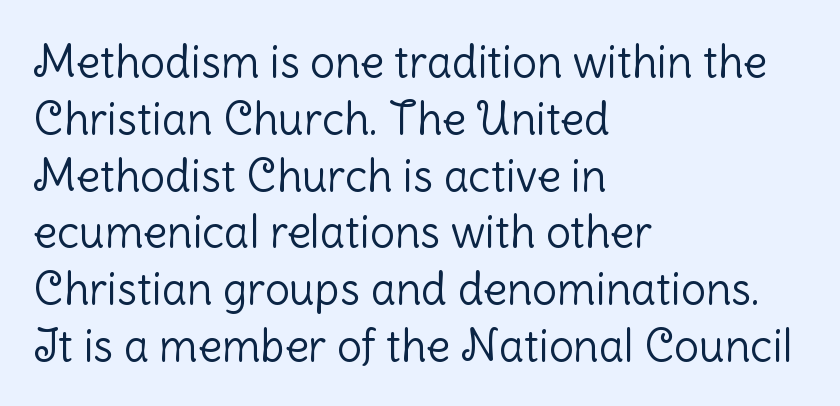
{"serif": "no", "italic": "no", "bold": "no", "weight": "light", "width": "normal", "stroke_contrast": "low", "x_height": "medium", "monospaced": "no", "underline": "no", "align": "left", "line_spacing": "normal", "line_spacing_ratio": 1.29, "letter_spacing": "normal", "letter_spacing_em": 0.0, "glyph_px": 44}
